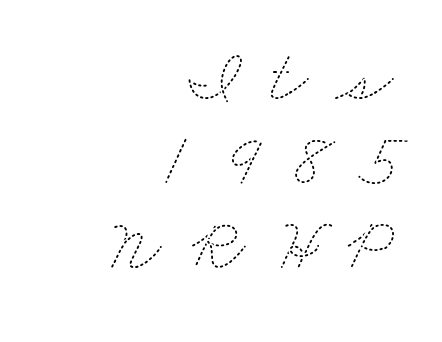
Q: Is the text bold? A: No.
Q: Is the text underlined? A: No.
Q: How is the paragraph aligned? A: Right-aligned.
Q: Is the spacing between letters normal or unusually wide? A: Unusually wide.
Q: Is the spacing between lines tight, normal or loose? A: Tight.
Q: Width (condensed, normal, or wide)? A: Wide.
Q: Stroke contrast? A: Medium.
Q: x-height? A: Small.
Q: Monospaced? A: No.
